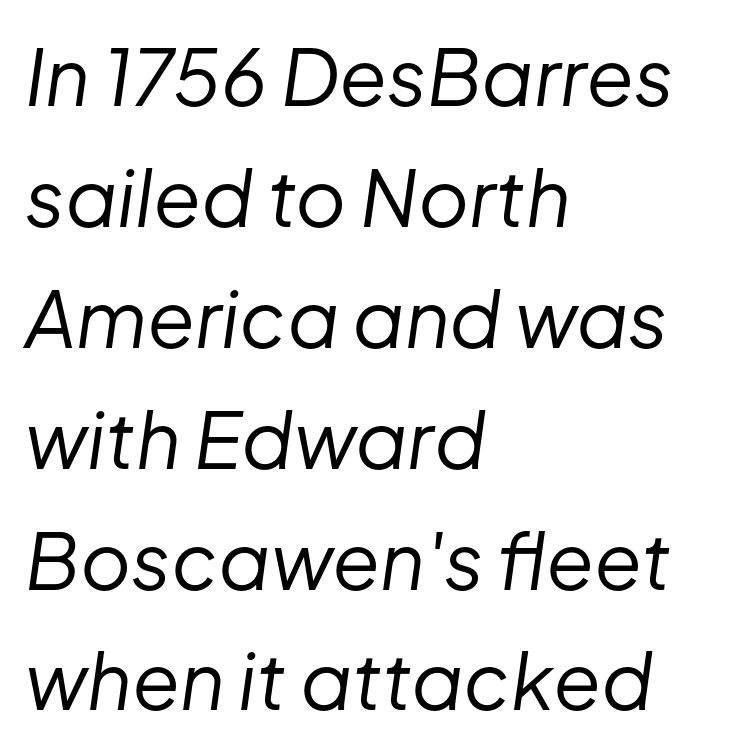
The image shows 78 px regular-weight type, italic (leaning right); set left-aligned, normal line spacing (1.55x), normal letter spacing, not underlined; low stroke contrast and a medium x-height.
